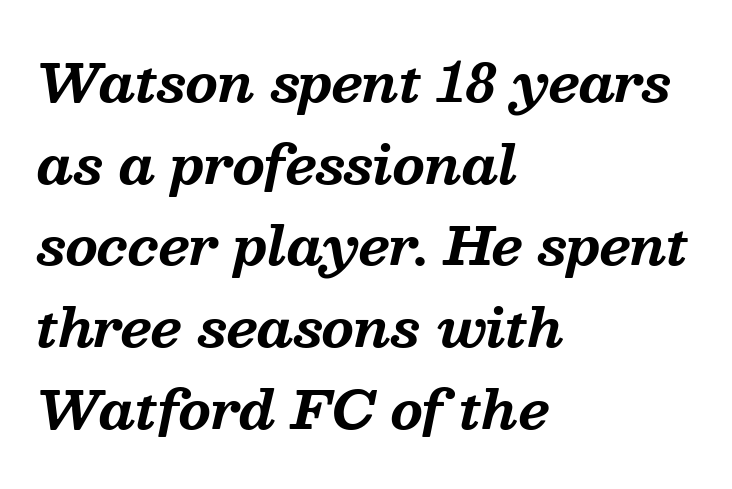
Q: Is the text bold? A: Yes.
Q: Is the text italic (slanted)? A: Yes, it leans right by about 13 degrees.
Q: Is the typeface a serif or a sans-serif typeface? A: Serif.
Q: Is the text underlined? A: No.
Q: How is the paragraph aligned? A: Left-aligned.
Q: Is the spacing between letters normal or unusually wide? A: Normal.
Q: Is the spacing between lines tight, normal or loose? A: Normal.
Q: Width (condensed, normal, or wide)? A: Normal.
Q: Stroke contrast? A: Medium.
Q: x-height? A: Medium.
Q: Monospaced? A: No.
